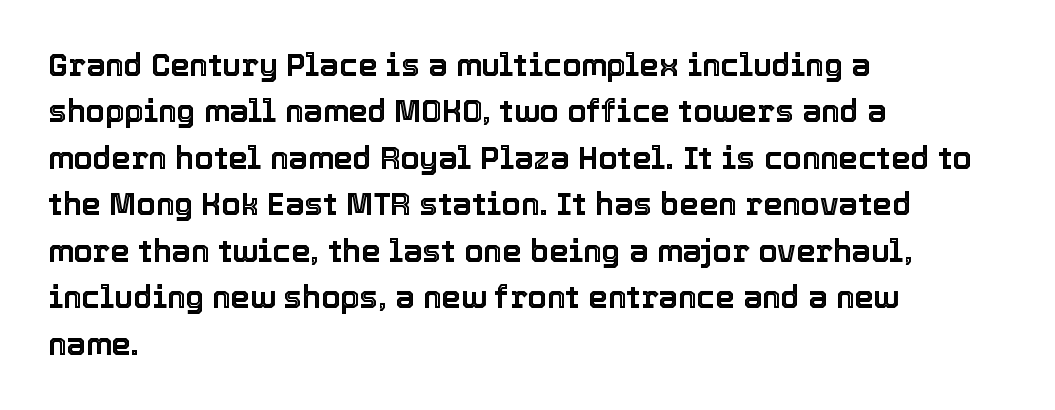
Q: Is the text italic (slanted)? A: No, it is upright.
Q: Is the text underlined? A: No.
Q: How is the paragraph aligned? A: Left-aligned.
Q: Is the spacing between letters normal or unusually wide? A: Normal.
Q: Is the spacing between lines tight, normal or loose? A: Normal.
Q: Width (condensed, normal, or wide)? A: Normal.
Q: x-height? A: Medium.
Q: Monospaced? A: No.
